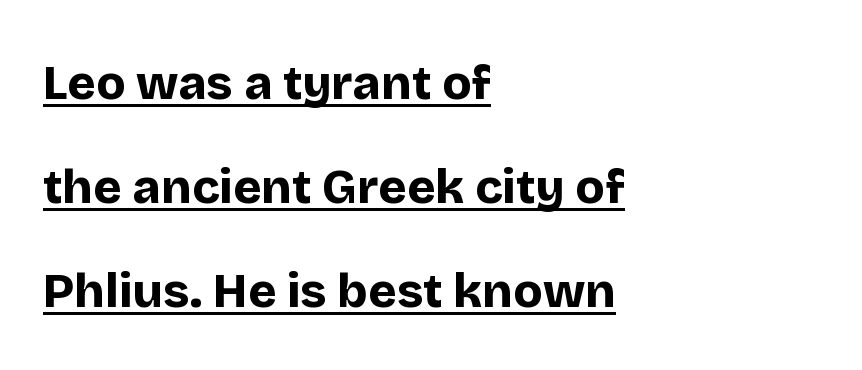
Q: Is the text bold? A: Yes.
Q: Is the text italic (slanted)? A: No, it is upright.
Q: Is the typeface a serif or a sans-serif typeface? A: Sans-serif.
Q: Is the text underlined? A: Yes.
Q: How is the paragraph aligned? A: Left-aligned.
Q: Is the spacing between letters normal or unusually wide? A: Normal.
Q: Is the spacing between lines tight, normal or loose? A: Loose.
Q: Width (condensed, normal, or wide)? A: Normal.
Q: Stroke contrast? A: Low.
Q: x-height? A: Large.
Q: Monospaced? A: No.
